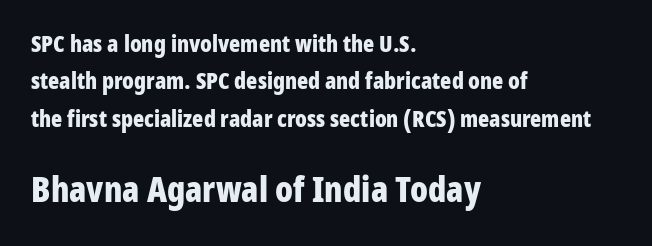
Q: Is the text bold? A: Yes.
Q: Is the text italic (slanted)? A: No, it is upright.
Q: Is the typeface a serif or a sans-serif typeface? A: Sans-serif.
Q: Is the text underlined? A: No.
Q: How is the paragraph aligned? A: Left-aligned.
Q: Is the spacing between letters normal or unusually wide? A: Normal.
Q: Is the spacing between lines tight, normal or loose? A: Normal.
Q: Which block of text is set in a larger size, the first (top) or the second (bottom)? A: The second (bottom) one.
Q: Width (condensed, normal, or wide)? A: Condensed.
Q: Stroke contrast? A: Low.
Q: x-height? A: Medium.
Q: Monospaced? A: No.
